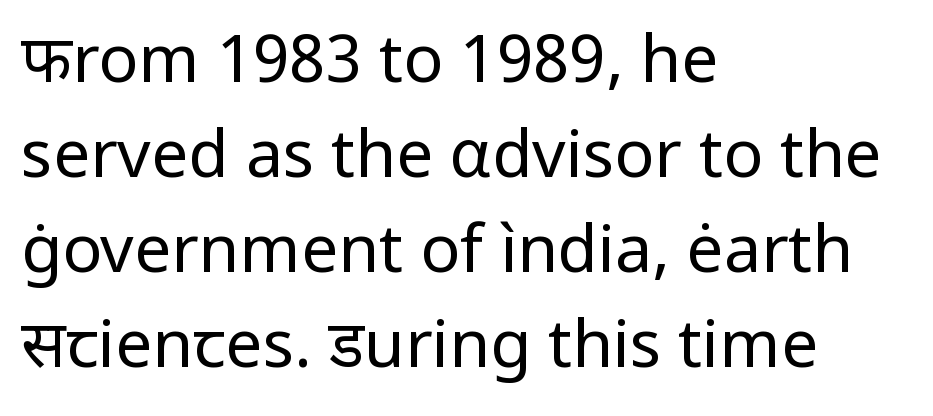
Q: Is the text bold? A: No.
Q: Is the text italic (slanted)? A: No, it is upright.
Q: Is the typeface a serif or a sans-serif typeface? A: Sans-serif.
Q: Is the text underlined? A: No.
Q: How is the paragraph aligned? A: Left-aligned.
Q: Is the spacing between letters normal or unusually wide? A: Normal.
Q: Is the spacing between lines tight, normal or loose? A: Normal.
Q: Width (condensed, normal, or wide)? A: Normal.
Q: Stroke contrast? A: Low.
Q: x-height? A: Medium.
Q: Monospaced? A: No.
